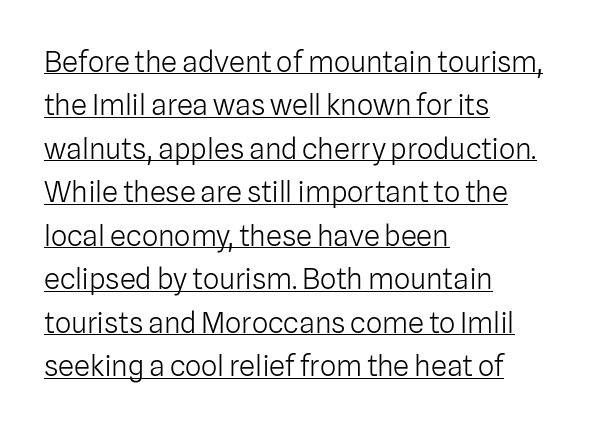
The image shows 29 px light sans-serif type, upright; set left-aligned, normal line spacing (1.5x), normal letter spacing, underlined; low stroke contrast and a medium x-height.
